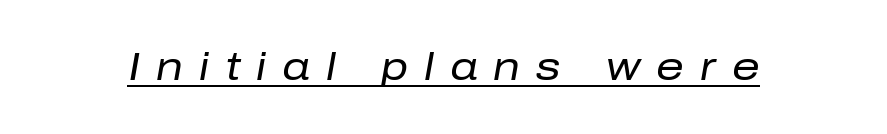
The image shows 39 px regular-weight type, italic (leaning right); set unusually wide letter spacing (+0.41 em), underlined; low stroke contrast and a medium x-height.
